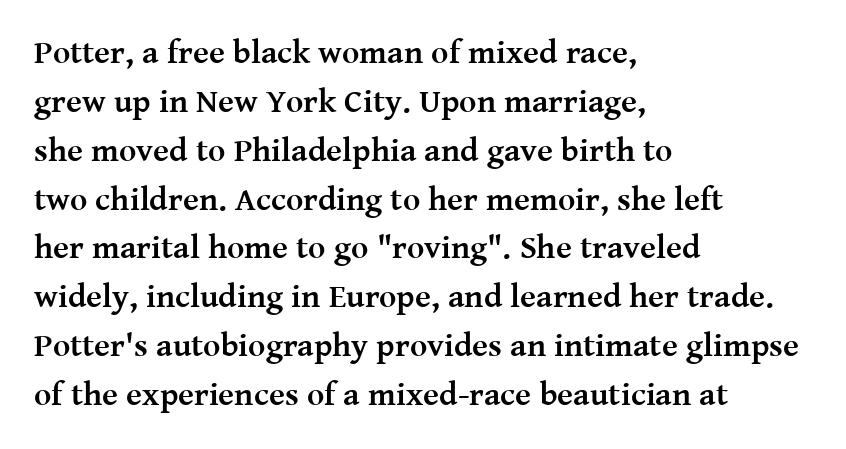
The image shows 33 px semibold serif type, upright; set left-aligned, normal line spacing (1.48x), normal letter spacing, not underlined; medium stroke contrast and a medium x-height.
